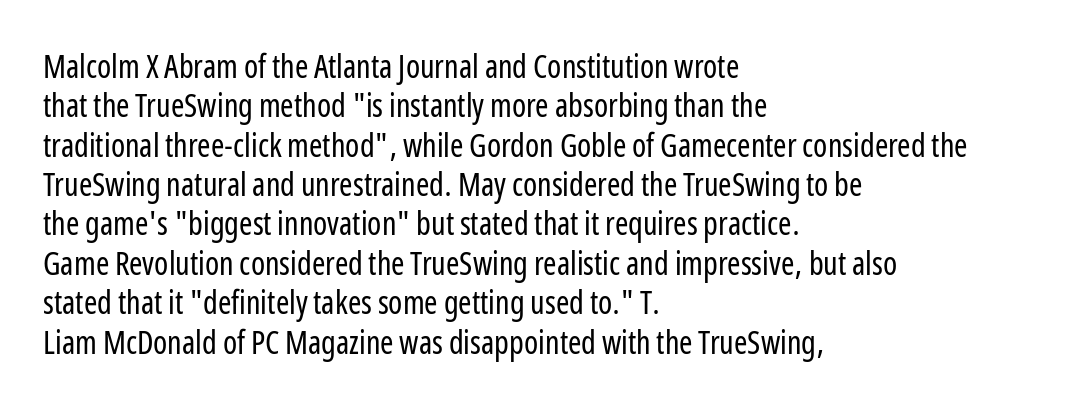
Nope, no serifs anywhere on these letters. The string is rendered with underlining switched off. Short note: letters normally spaced. This reads as an unemphasized weight, regular at the heaviest.
